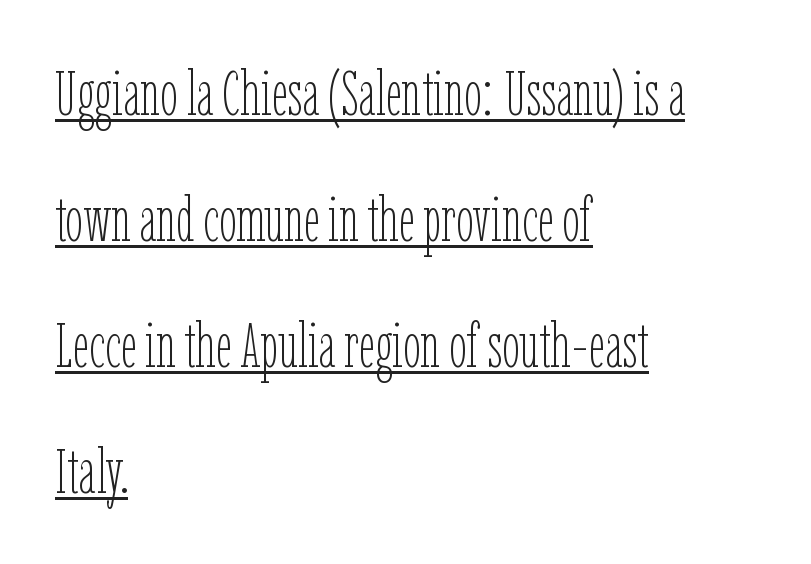
The image shows 63 px thin, condensed type, upright; set left-aligned, loose line spacing (2.0x), normal letter spacing, underlined; low stroke contrast and a medium x-height.
